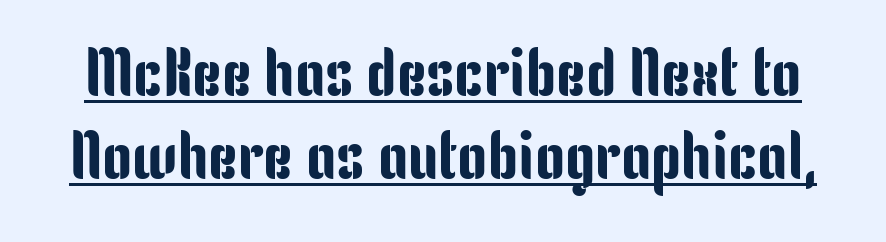
{"serif": "no", "italic": "no", "width": "condensed", "stroke_contrast": "low", "x_height": "medium", "monospaced": "no", "underline": "yes", "line_spacing_ratio": 1.24, "letter_spacing": "normal", "letter_spacing_em": 0.0, "glyph_px": 67}
